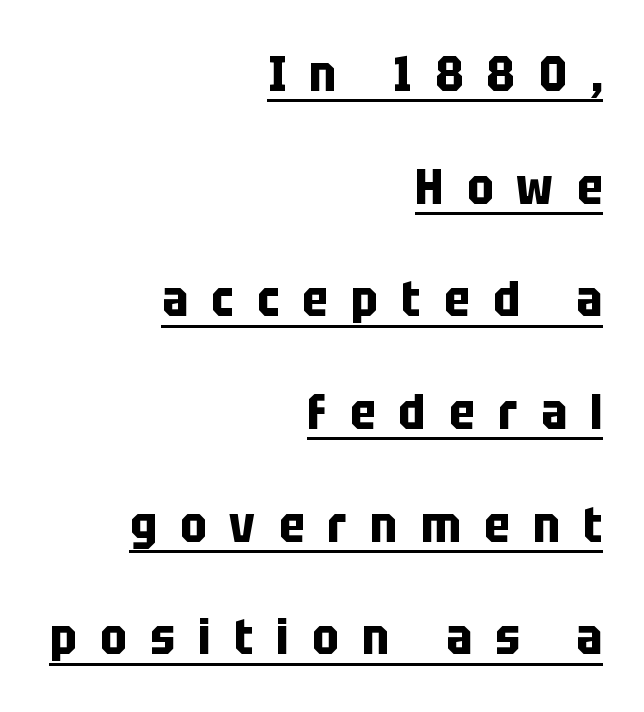
This sample uses expanded letter spacing, leaving extra air between glyphs. Students, observe the line beneath the letters — that is underlining. Horizontally, the lines are justified to the trailing edge only. These lines are rendered in a variable-pitch font. To sum up the face: it is a sans, with no serifs.
